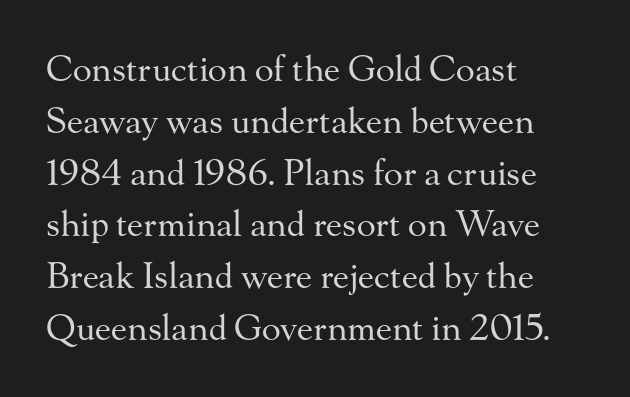
Q: Is the text bold? A: No.
Q: Is the text italic (slanted)? A: No, it is upright.
Q: Is the typeface a serif or a sans-serif typeface? A: Serif.
Q: Is the text underlined? A: No.
Q: How is the paragraph aligned? A: Left-aligned.
Q: Is the spacing between letters normal or unusually wide? A: Normal.
Q: Is the spacing between lines tight, normal or loose? A: Normal.
Q: Width (condensed, normal, or wide)? A: Normal.
Q: Stroke contrast? A: Medium.
Q: x-height? A: Small.
Q: Monospaced? A: No.
